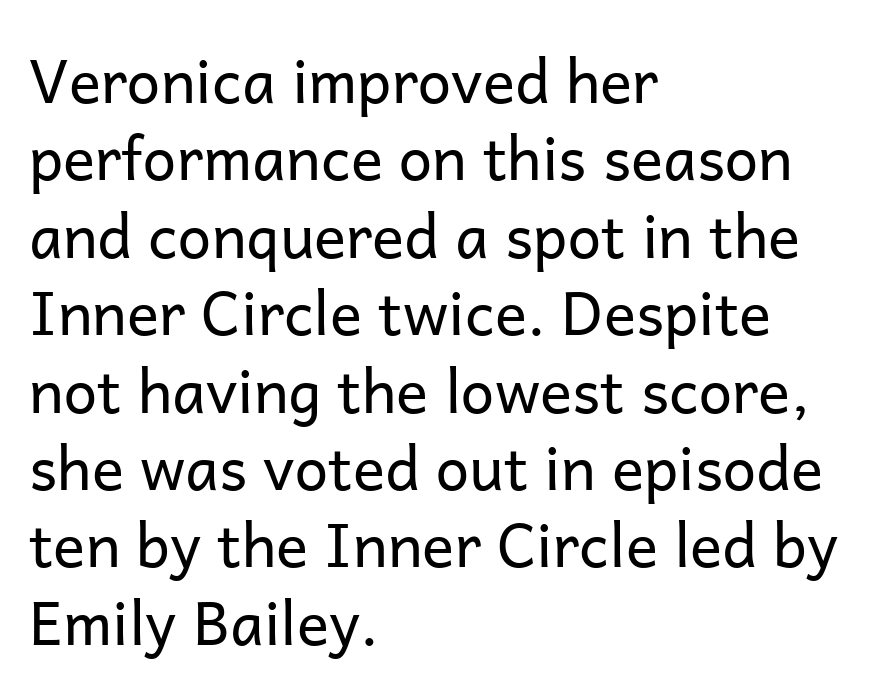
{"serif": "no", "italic": "no", "bold": "no", "weight": "regular", "width": "normal", "stroke_contrast": "low", "x_height": "medium", "monospaced": "no", "underline": "no", "align": "left", "line_spacing": "normal", "line_spacing_ratio": 1.29, "letter_spacing": "normal", "letter_spacing_em": 0.0, "glyph_px": 60}
